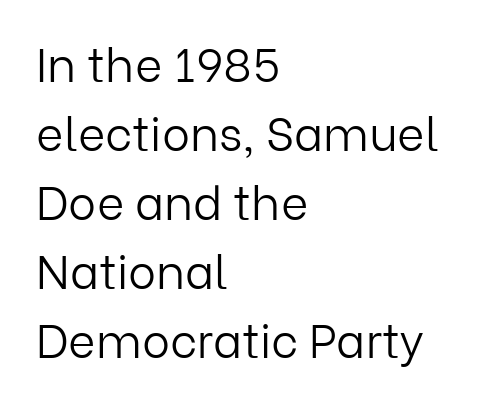
The image shows 47 px light sans-serif type, upright; set left-aligned, normal line spacing (1.47x), normal letter spacing, not underlined; low stroke contrast and a medium x-height.
